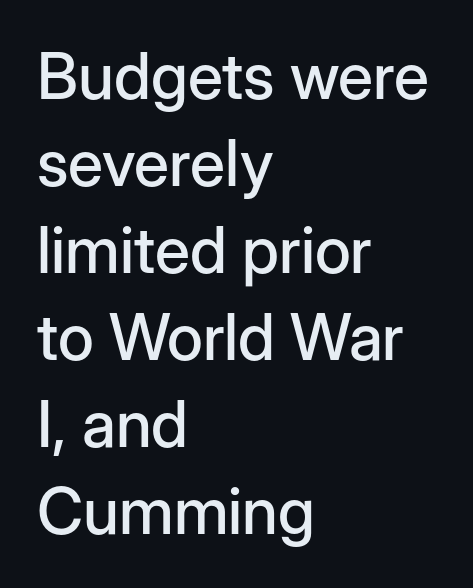
This rendering features lettering with no underline. Leading: standard. Classification — sans serif. The specimen reads as upright at a glance.
